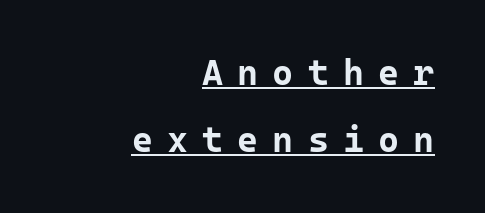
The image shows 36 px bold sans-serif type, upright, monospaced; set right-aligned, line spacing 1.87x, unusually wide letter spacing (+0.39 em), underlined; low stroke contrast and a medium x-height.
